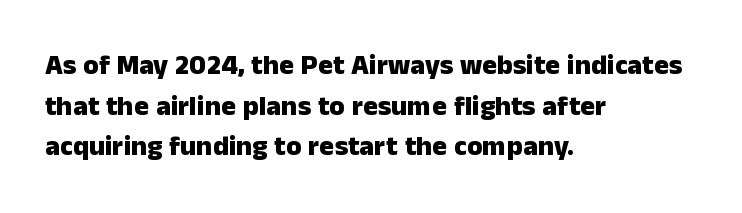
The image shows 28 px heavy sans-serif type, upright; set left-aligned, normal line spacing (1.45x), normal letter spacing, not underlined; low stroke contrast and a medium x-height.
